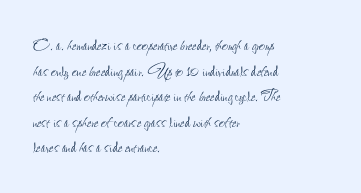
The image shows 21 px text type; set left-aligned, line spacing 1.22x, normal letter spacing, not underlined.
